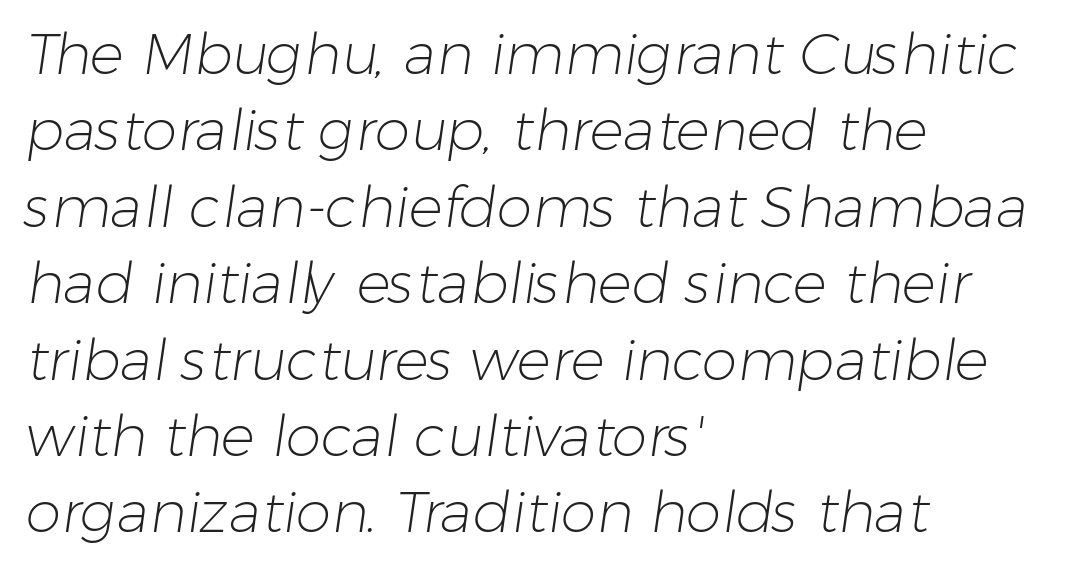
Q: Is the text bold? A: No.
Q: Is the typeface a serif or a sans-serif typeface? A: Sans-serif.
Q: Is the text underlined? A: No.
Q: How is the paragraph aligned? A: Left-aligned.
Q: Is the spacing between letters normal or unusually wide? A: Normal.
Q: Is the spacing between lines tight, normal or loose? A: Normal.
Q: Width (condensed, normal, or wide)? A: Normal.
Q: Stroke contrast? A: Low.
Q: x-height? A: Medium.
Q: Monospaced? A: No.
